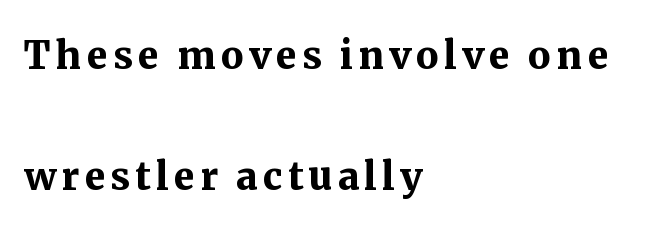
The image shows 51 px semibold serif type, upright; set left-aligned, loose line spacing (2.37x), not underlined; medium stroke contrast and a medium x-height.
